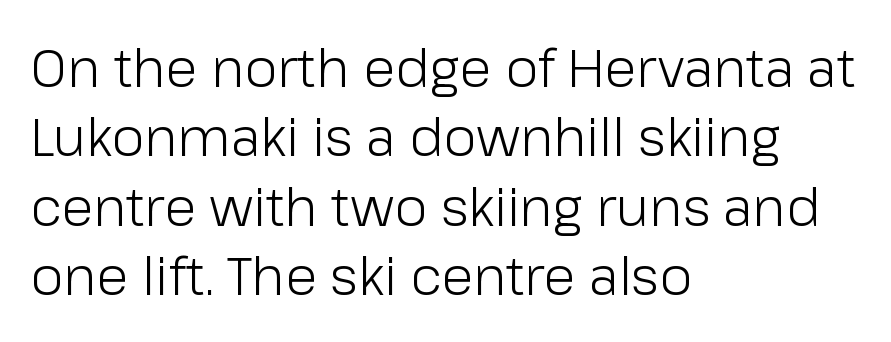
{"serif": "no", "italic": "no", "bold": "no", "weight": "light", "width": "normal", "stroke_contrast": "low", "x_height": "medium", "monospaced": "no", "underline": "no", "align": "left", "line_spacing": "normal", "line_spacing_ratio": 1.31, "letter_spacing": "normal", "letter_spacing_em": 0.0, "glyph_px": 53}
